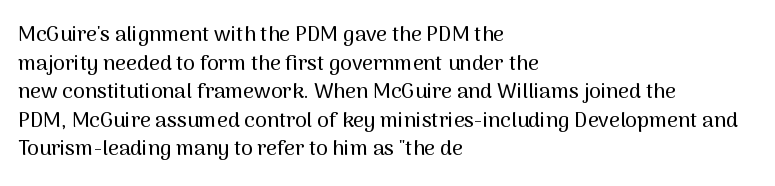
The rendering keeps characters at their native spacing. Does the lettering tilt? It doesn't — this is upright. Descender tails drop into unmarked territory. The lines sit at an ordinary, default distance from one another. One-word summary of the alignment: left.
